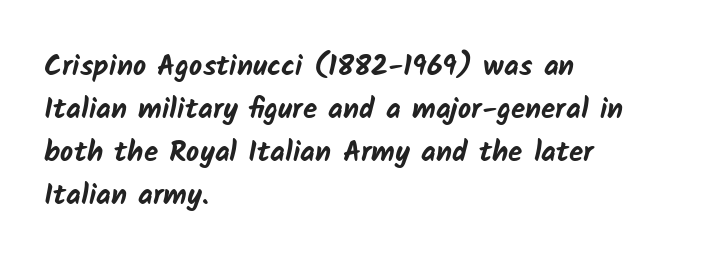
The image shows 29 px bold sans-serif type; set left-aligned, normal line spacing (1.48x), normal letter spacing, not underlined; low stroke contrast and a medium x-height.
